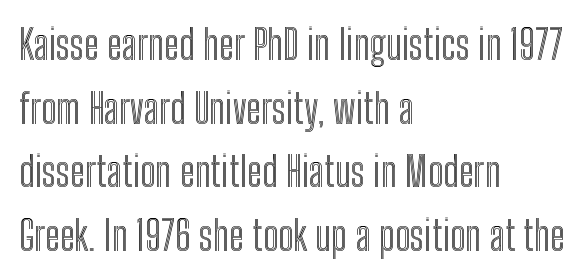
{"italic": "no", "width": "condensed", "x_height": "medium", "monospaced": "no", "underline": "no", "align": "left", "line_spacing": "normal", "line_spacing_ratio": 1.55, "letter_spacing": "normal", "letter_spacing_em": 0.0, "glyph_px": 41}
